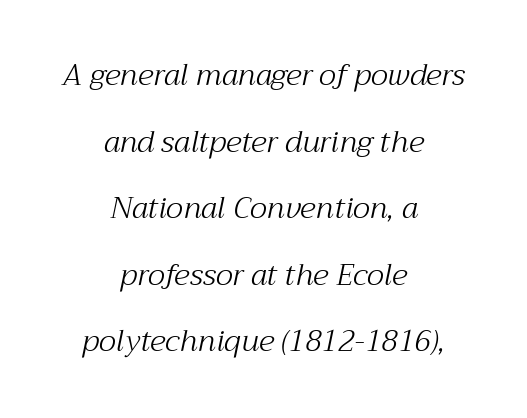
Regarding leading, the lines here are spaced well apart. Notice how the passage keeps no hard edge, just a central spine. Would a proofreader flag this as italicized? Yes. The letterforms sit shoulder to shoulder at normal distance. The face used here is seriffed, in the tradition of book romans.
